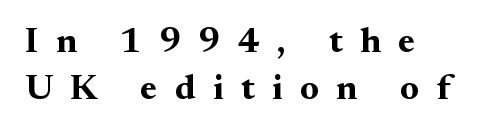
Q: Is the text bold? A: Yes.
Q: Is the text italic (slanted)? A: No, it is upright.
Q: Is the typeface a serif or a sans-serif typeface? A: Serif.
Q: Is the text underlined? A: No.
Q: How is the paragraph aligned? A: Left-aligned.
Q: Is the spacing between letters normal or unusually wide? A: Unusually wide.
Q: Is the spacing between lines tight, normal or loose? A: Normal.
Q: Width (condensed, normal, or wide)? A: Normal.
Q: Stroke contrast? A: Medium.
Q: x-height? A: Small.
Q: Monospaced? A: No.
